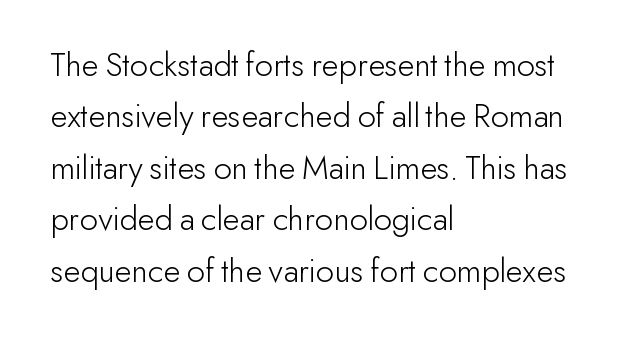
Q: Is the text bold? A: No.
Q: Is the text italic (slanted)? A: No, it is upright.
Q: Is the typeface a serif or a sans-serif typeface? A: Sans-serif.
Q: Is the text underlined? A: No.
Q: How is the paragraph aligned? A: Left-aligned.
Q: Is the spacing between letters normal or unusually wide? A: Normal.
Q: Is the spacing between lines tight, normal or loose? A: Normal.
Q: Width (condensed, normal, or wide)? A: Normal.
Q: Stroke contrast? A: Low.
Q: x-height? A: Small.
Q: Monospaced? A: No.
